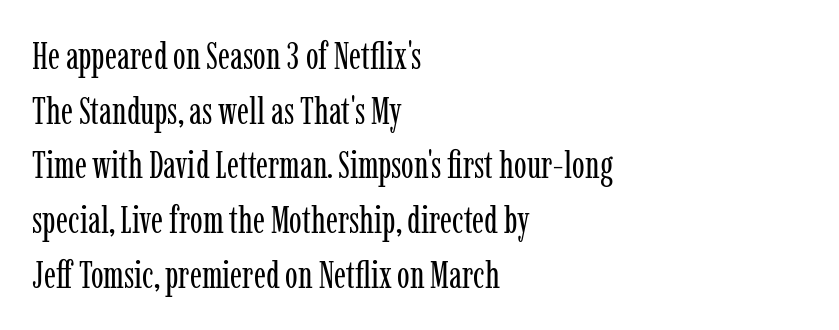
Q: Is the text bold? A: No.
Q: Is the text italic (slanted)? A: No, it is upright.
Q: Is the typeface a serif or a sans-serif typeface? A: Serif.
Q: Is the text underlined? A: No.
Q: How is the paragraph aligned? A: Left-aligned.
Q: Is the spacing between letters normal or unusually wide? A: Normal.
Q: Is the spacing between lines tight, normal or loose? A: Normal.
Q: Width (condensed, normal, or wide)? A: Condensed.
Q: Stroke contrast? A: Low.
Q: x-height? A: Medium.
Q: Monospaced? A: No.
